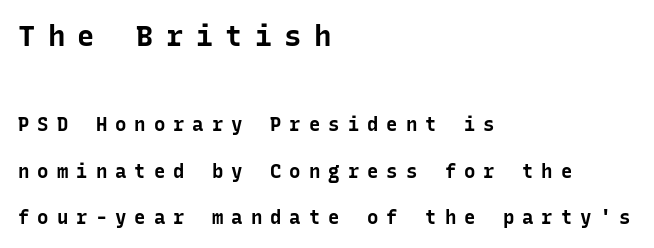
Is this a sans? Yes — the strokes have no serifs. Here the designer chose a console-style face with uniform glyph widths. The passage shown begins with its larger block and ends with its smaller one. Weight: bold. The ragged edge is on the right, which tells us the setting is flush left. The gap between lines stays unmarked.
